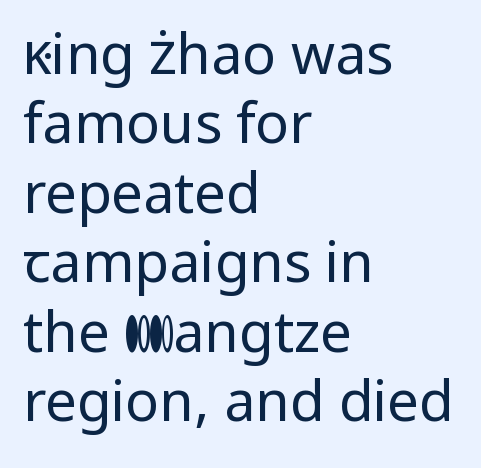
Q: Is the text bold? A: No.
Q: Is the text italic (slanted)? A: No, it is upright.
Q: Is the typeface a serif or a sans-serif typeface? A: Sans-serif.
Q: Is the text underlined? A: No.
Q: How is the paragraph aligned? A: Left-aligned.
Q: Is the spacing between letters normal or unusually wide? A: Normal.
Q: Width (condensed, normal, or wide)? A: Normal.
Q: Stroke contrast? A: Low.
Q: x-height? A: Medium.
Q: Monospaced? A: No.
